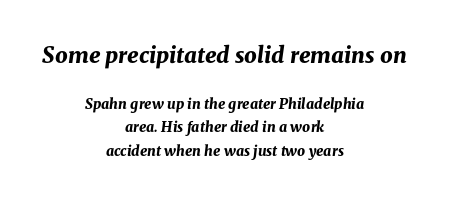
{"italic": "yes", "lean": "right", "slant_degrees": 8, "bold": "yes", "underline": "no", "align": "center", "line_spacing": "normal", "line_spacing_ratio": 1.66, "letter_spacing": "normal", "letter_spacing_em": 0.0, "larger_block": "first", "size_ratio": 1.57, "glyph_px": 22}
